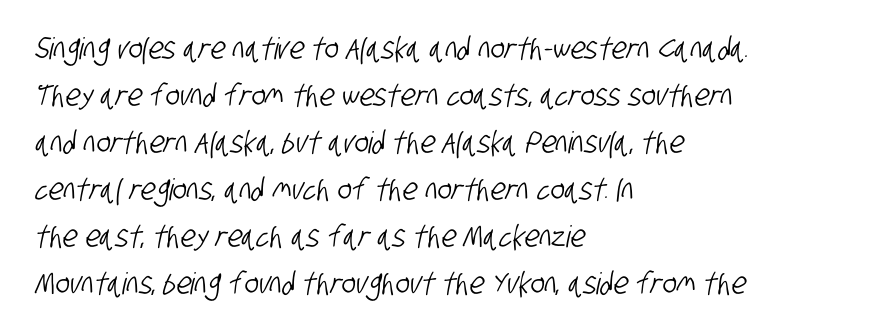
The image shows 30 px condensed sans-serif type; set left-aligned, normal line spacing (1.57x), normal letter spacing, not underlined; low stroke contrast and a large x-height.
